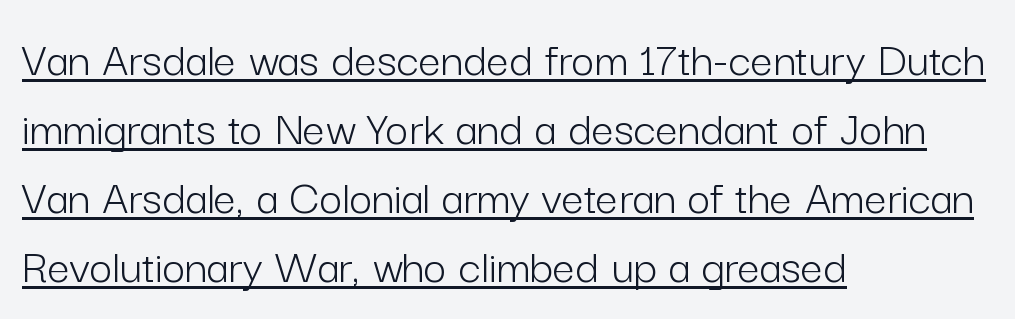
{"serif": "no", "italic": "no", "bold": "no", "weight": "light", "width": "normal", "stroke_contrast": "low", "x_height": "medium", "monospaced": "no", "underline": "yes", "align": "left", "line_spacing": "normal", "line_spacing_ratio": 1.38, "letter_spacing": "normal", "letter_spacing_em": 0.0, "glyph_px": 50}
